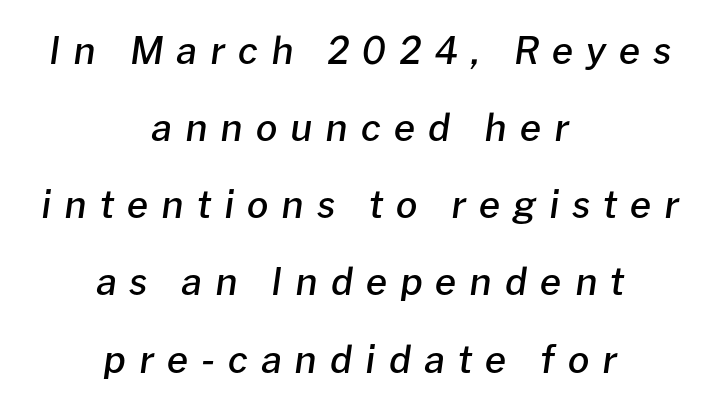
{"italic": "yes", "lean": "right", "slant_degrees": 8, "bold": "semi", "weight": "semibold", "width": "normal", "stroke_contrast": "low", "x_height": "medium", "monospaced": "no", "underline": "no", "align": "center", "line_spacing": "loose", "line_spacing_ratio": 2.03, "letter_spacing": "wide", "letter_spacing_em": 0.34, "glyph_px": 38}
